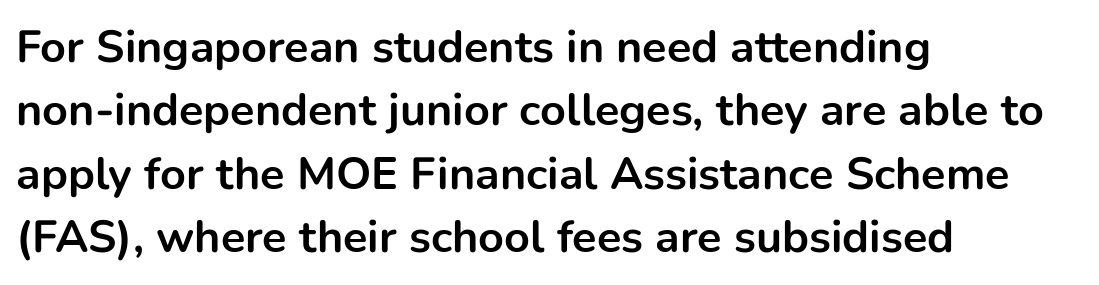
Q: Is the text bold? A: Yes.
Q: Is the text italic (slanted)? A: No, it is upright.
Q: Is the typeface a serif or a sans-serif typeface? A: Sans-serif.
Q: Is the text underlined? A: No.
Q: How is the paragraph aligned? A: Left-aligned.
Q: Is the spacing between letters normal or unusually wide? A: Normal.
Q: Is the spacing between lines tight, normal or loose? A: Normal.
Q: Width (condensed, normal, or wide)? A: Normal.
Q: Stroke contrast? A: Low.
Q: x-height? A: Medium.
Q: Monospaced? A: No.
